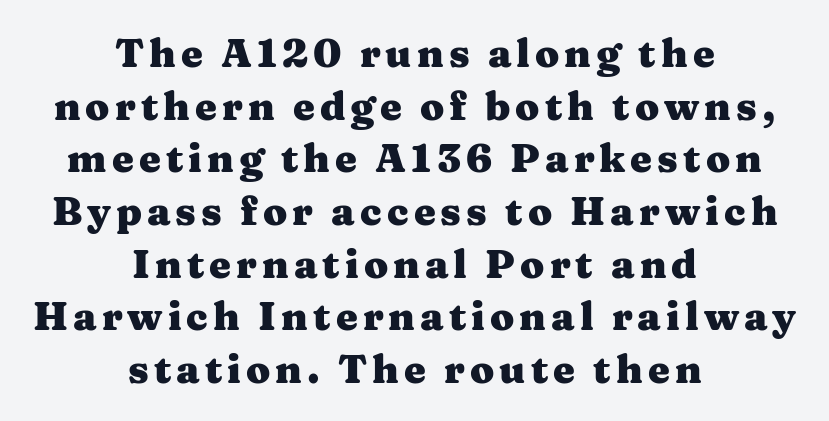
The image shows 39 px heavy, wide serif type, upright; set centered, normal line spacing (1.35x), not underlined; medium stroke contrast and a medium x-height.
